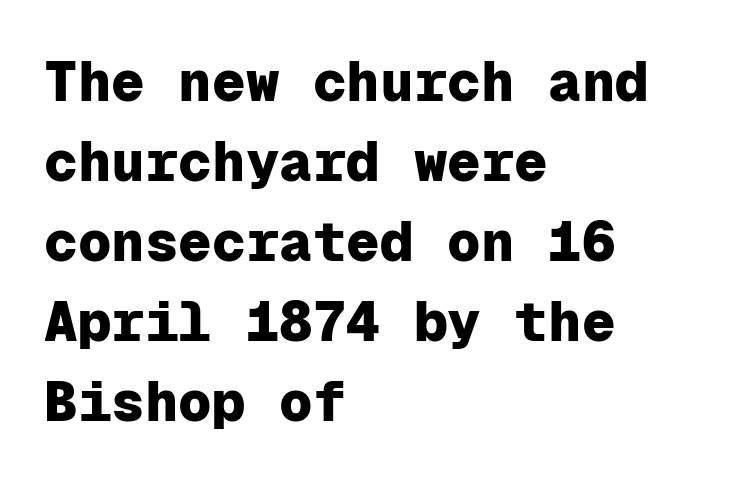
The image shows 56 px heavy sans-serif type, upright, monospaced; set left-aligned, normal line spacing (1.43x), normal letter spacing, not underlined; low stroke contrast and a medium x-height.
